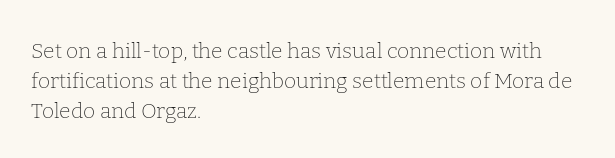
Regarding leading, the lines here are spaced in the standard way. Underline: absent. A classic flush-left, rag-right setting is used for this passage. Every character sits straight up, as roman type does.
